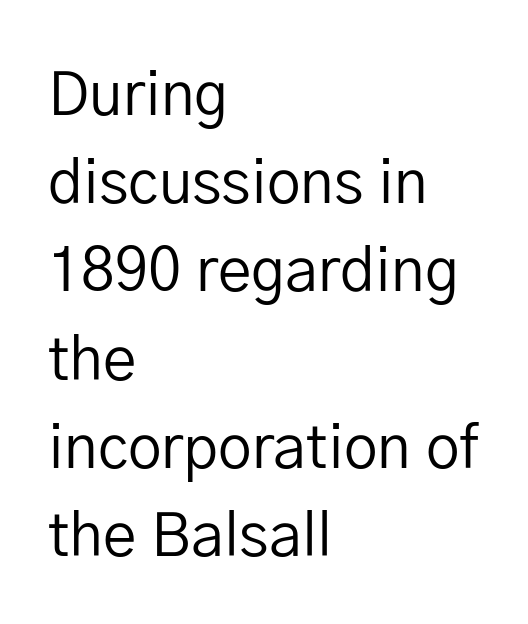
Q: Is the text bold? A: No.
Q: Is the text italic (slanted)? A: No, it is upright.
Q: Is the typeface a serif or a sans-serif typeface? A: Sans-serif.
Q: Is the text underlined? A: No.
Q: How is the paragraph aligned? A: Left-aligned.
Q: Is the spacing between letters normal or unusually wide? A: Normal.
Q: Is the spacing between lines tight, normal or loose? A: Normal.
Q: Width (condensed, normal, or wide)? A: Normal.
Q: Stroke contrast? A: Low.
Q: x-height? A: Medium.
Q: Monospaced? A: No.
